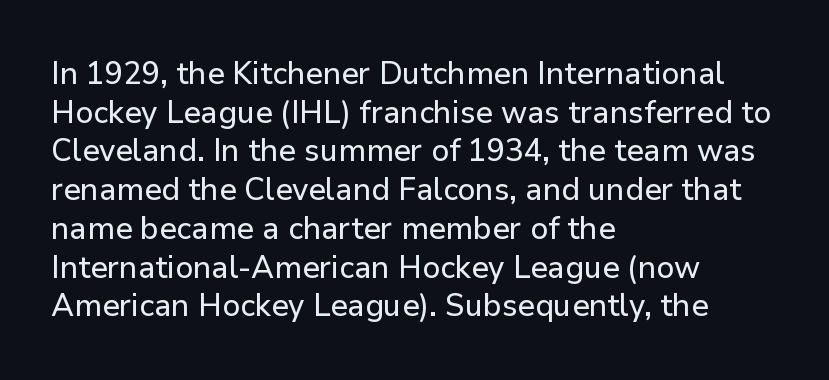
Q: Is the text italic (slanted)? A: No, it is upright.
Q: Is the typeface a serif or a sans-serif typeface? A: Sans-serif.
Q: Is the text underlined? A: No.
Q: How is the paragraph aligned? A: Left-aligned.
Q: Is the spacing between letters normal or unusually wide? A: Normal.
Q: Width (condensed, normal, or wide)? A: Normal.
Q: Stroke contrast? A: Low.
Q: x-height? A: Medium.
Q: Monospaced? A: No.
